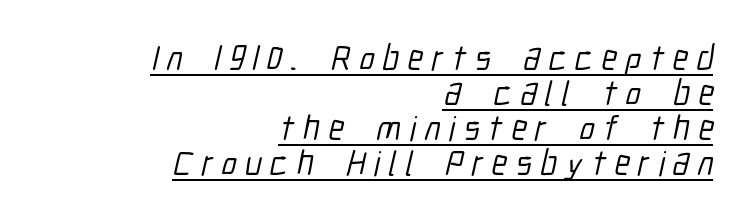
{"serif": "no", "width": "condensed", "stroke_contrast": "low", "x_height": "medium", "monospaced": "no", "underline": "yes", "align": "right", "line_spacing": "tight", "line_spacing_ratio": 1.0, "letter_spacing": "wide", "letter_spacing_em": 0.24, "glyph_px": 35}
